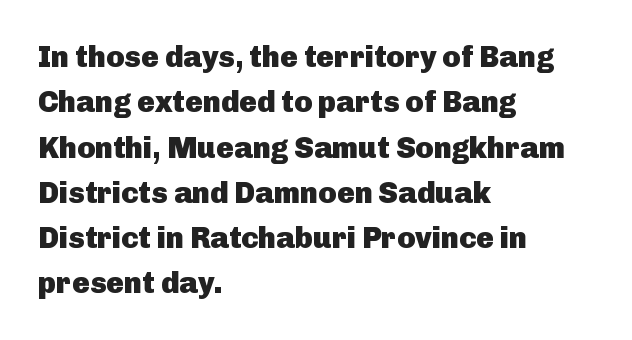
{"serif": "no", "italic": "no", "bold": "yes", "weight": "heavy", "width": "normal", "stroke_contrast": "low", "x_height": "medium", "monospaced": "no", "underline": "no", "align": "left", "line_spacing": "normal", "line_spacing_ratio": 1.51, "letter_spacing": "normal", "letter_spacing_em": 0.0, "glyph_px": 30}
